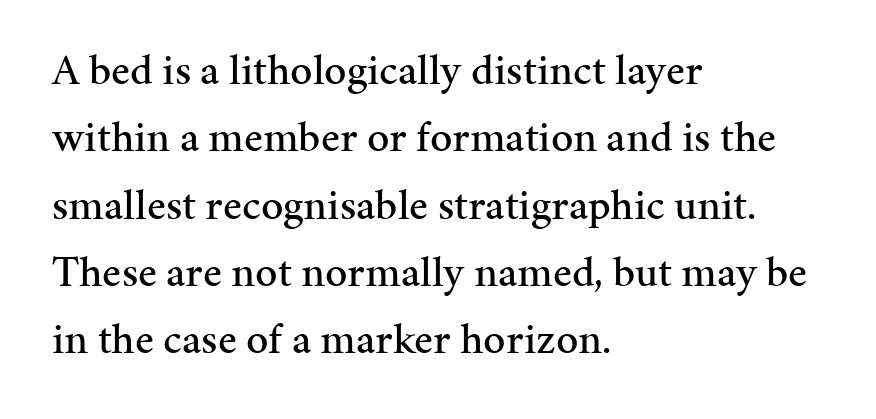
The image shows 44 px serif type, upright; set left-aligned, normal line spacing (1.53x), normal letter spacing, not underlined; medium stroke contrast and a medium x-height.
